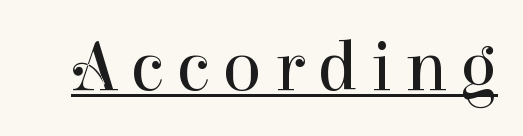
Q: Is the text bold? A: No.
Q: Is the text italic (slanted)? A: No, it is upright.
Q: Is the typeface a serif or a sans-serif typeface? A: Serif.
Q: Is the text underlined? A: Yes.
Q: Width (condensed, normal, or wide)? A: Normal.
Q: Stroke contrast? A: High.
Q: x-height? A: Medium.
Q: Monospaced? A: No.
